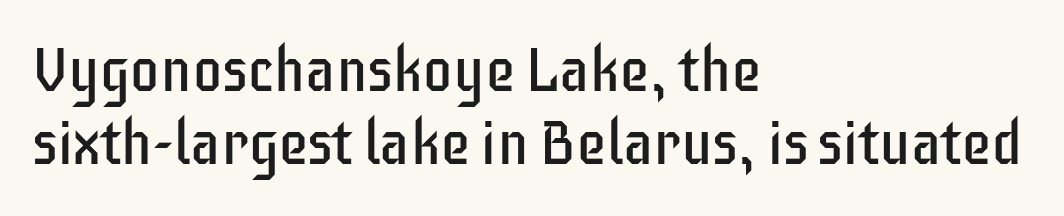
Note the varied advance widths — an 'i' is clearly narrower than an 'm'. Nothing unusual about the tracking: characters are spaced as the font intends. The string is rendered with underlining switched off. Posture: upright roman.
